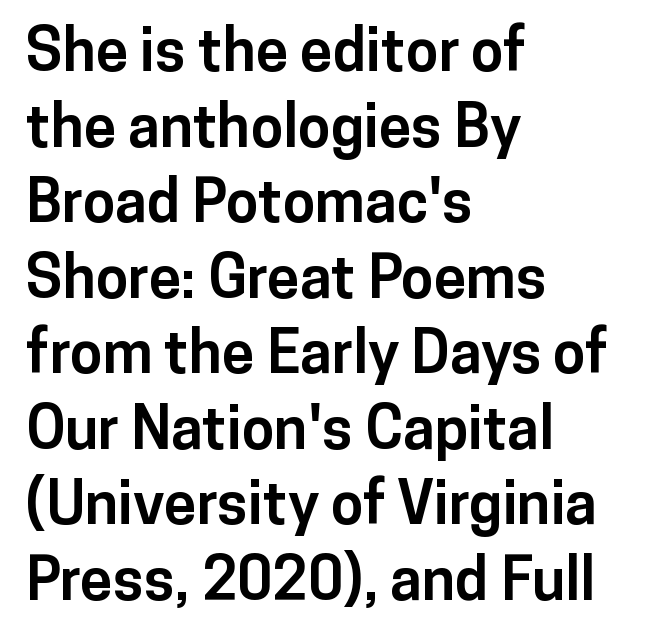
In terms of posture, this sample is upright. These lines are rendered in a variable-pitch font. Glance below the letters and you will spot only blank space. Compared with typical paragraphs, the rows here are spaced about the same.
